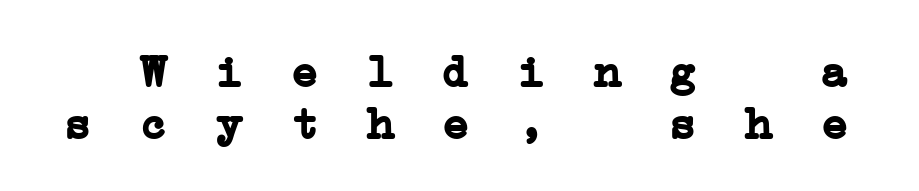
{"serif": "yes", "bold": "yes", "weight": "semibold", "width": "wide", "stroke_contrast": "low", "x_height": "medium", "monospaced": "yes", "underline": "no", "line_spacing": "tight", "line_spacing_ratio": 1.13, "letter_spacing": "wide", "letter_spacing_em": 0.44, "glyph_px": 46}
